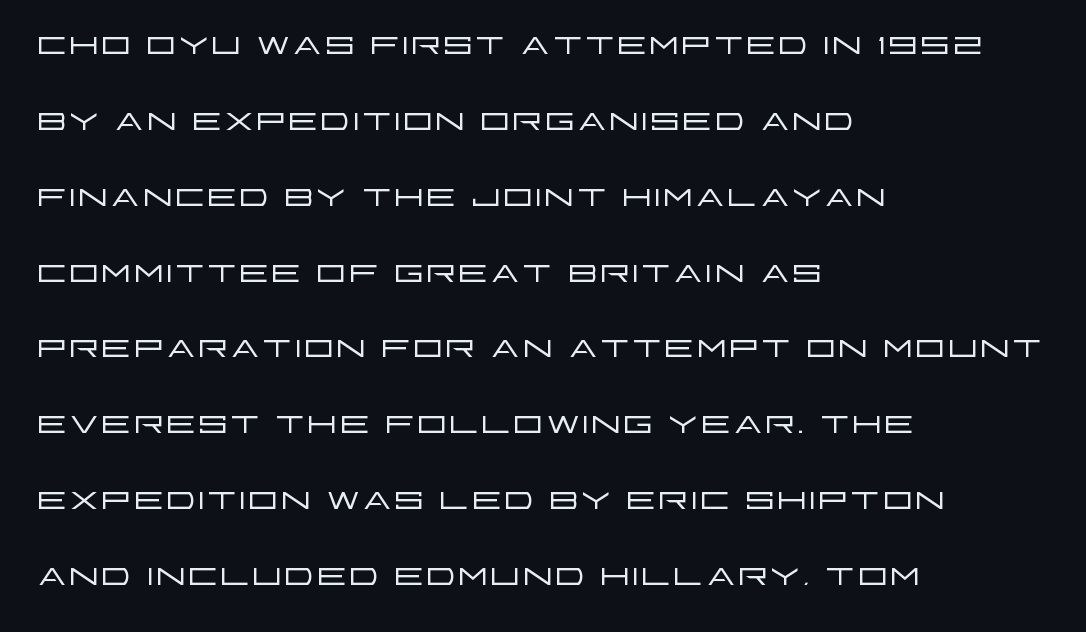
{"serif": "no", "italic": "no", "bold": "no", "weight": "light", "width": "wide", "stroke_contrast": "low", "x_height": "large", "monospaced": "no", "underline": "no", "align": "left", "line_spacing": "normal", "line_spacing_ratio": 1.58, "letter_spacing": "normal", "letter_spacing_em": 0.0, "glyph_px": 48}
